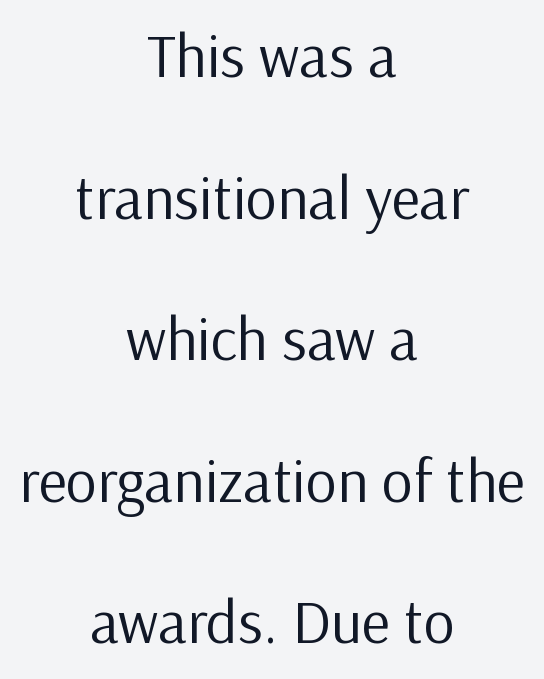
The image shows 61 px regular-weight sans-serif type, upright; set centered, loose line spacing (2.32x), normal letter spacing, not underlined; low stroke contrast and a medium x-height.
